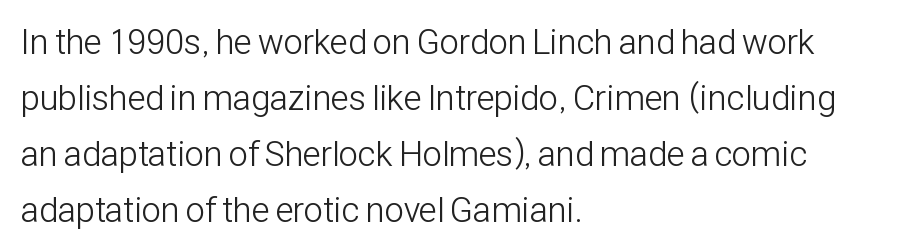
Q: Is the text bold? A: No.
Q: Is the text italic (slanted)? A: No, it is upright.
Q: Is the typeface a serif or a sans-serif typeface? A: Sans-serif.
Q: Is the text underlined? A: No.
Q: How is the paragraph aligned? A: Left-aligned.
Q: Is the spacing between letters normal or unusually wide? A: Normal.
Q: Is the spacing between lines tight, normal or loose? A: Normal.
Q: Width (condensed, normal, or wide)? A: Condensed.
Q: Stroke contrast? A: Low.
Q: x-height? A: Medium.
Q: Monospaced? A: No.
